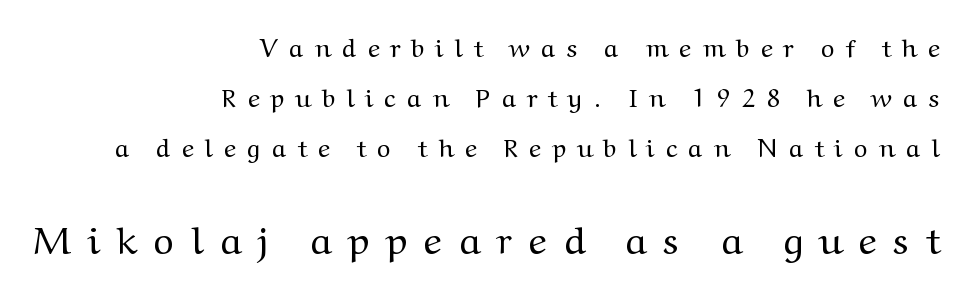
Q: Is the text bold? A: No.
Q: Is the text italic (slanted)? A: No, it is upright.
Q: Is the typeface a serif or a sans-serif typeface? A: Serif.
Q: Is the text underlined? A: No.
Q: How is the paragraph aligned? A: Right-aligned.
Q: Is the spacing between letters normal or unusually wide? A: Unusually wide.
Q: Is the spacing between lines tight, normal or loose? A: Loose.
Q: Which block of text is set in a larger size, the first (top) or the second (bottom)? A: The second (bottom) one.
Q: Width (condensed, normal, or wide)? A: Normal.
Q: Stroke contrast? A: Medium.
Q: x-height? A: Medium.
Q: Monospaced? A: No.
